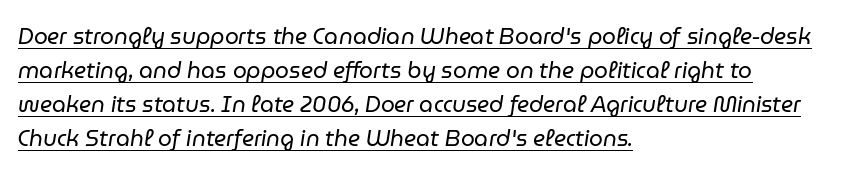
The image shows 22 px text type, italic (leaning right); set left-aligned, normal line spacing (1.55x), normal letter spacing, underlined.
